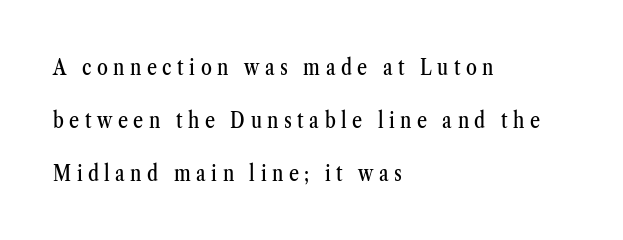
Q: Is the text italic (slanted)? A: No, it is upright.
Q: Is the text underlined? A: No.
Q: How is the paragraph aligned? A: Left-aligned.
Q: Is the spacing between letters normal or unusually wide? A: Unusually wide.
Q: Is the spacing between lines tight, normal or loose? A: Loose.
